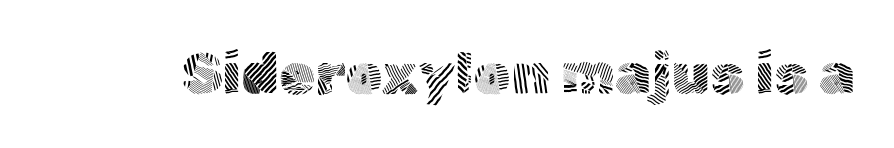
{"serif": "no", "italic": "no", "bold": "no", "weight": "light", "width": "normal", "x_height": "medium", "monospaced": "no", "underline": "no", "letter_spacing": "normal", "letter_spacing_em": 0.0, "glyph_px": 58}
